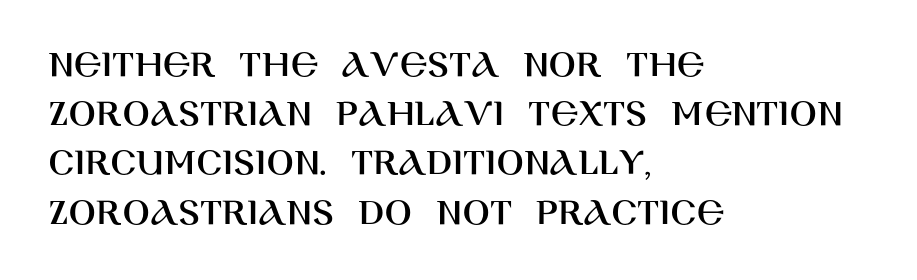
The image shows 40 px sans-serif type, upright; set left-aligned, line spacing 1.23x, normal letter spacing, not underlined; high stroke contrast and a large x-height.
